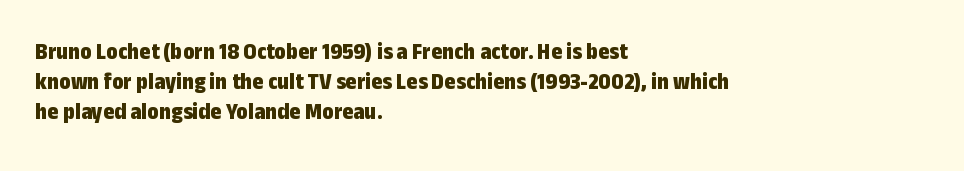
The image shows 24 px bold type, upright; set left-aligned, normal line spacing (1.25x), normal letter spacing, not underlined.
